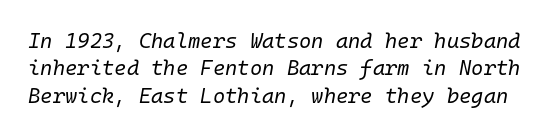
Q: Is the text bold? A: No.
Q: Is the text italic (slanted)? A: Yes, it leans right by about 10 degrees.
Q: Is the text underlined? A: No.
Q: Is the spacing between letters normal or unusually wide? A: Normal.
Q: Is the spacing between lines tight, normal or loose? A: Normal.
